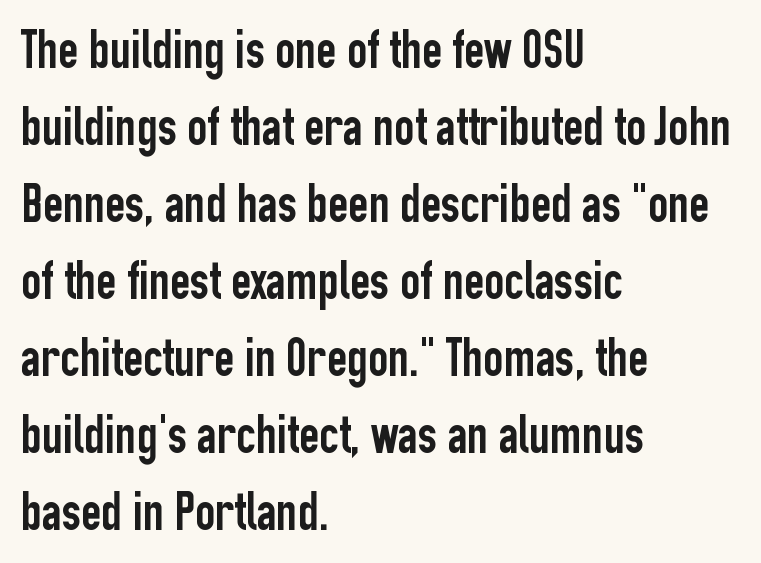
{"serif": "no", "italic": "no", "width": "condensed", "stroke_contrast": "low", "x_height": "medium", "monospaced": "no", "underline": "no", "align": "left", "line_spacing": "normal", "line_spacing_ratio": 1.4, "letter_spacing": "normal", "letter_spacing_em": 0.0, "glyph_px": 55}
